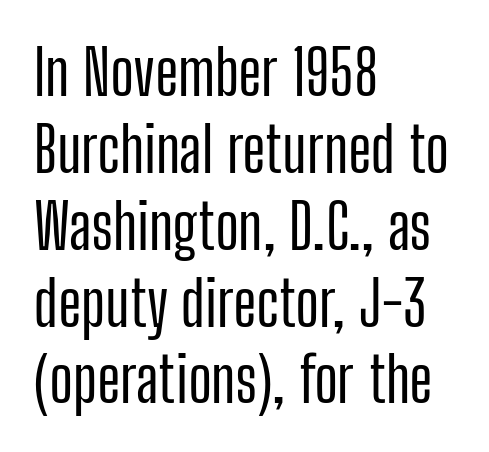
{"serif": "no", "italic": "no", "width": "condensed", "stroke_contrast": "low", "x_height": "medium", "monospaced": "no", "underline": "no", "align": "left", "line_spacing_ratio": 1.22, "letter_spacing": "normal", "letter_spacing_em": 0.0, "glyph_px": 63}
